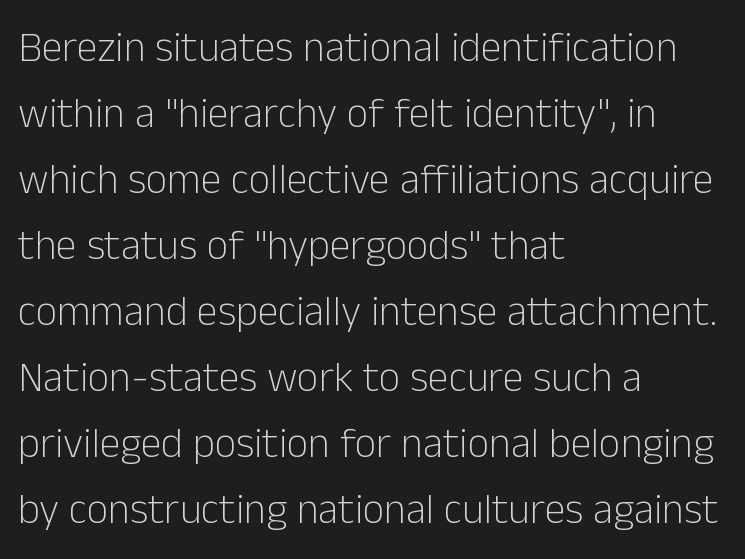
Posture: upright roman. Heft: none added — not bold. Each letter keeps its own natural width here, so spacing adapts to shape. Horizontal bands of white between lines are of average thickness. These lines keep a tight, regular rhythm from letter to letter.
